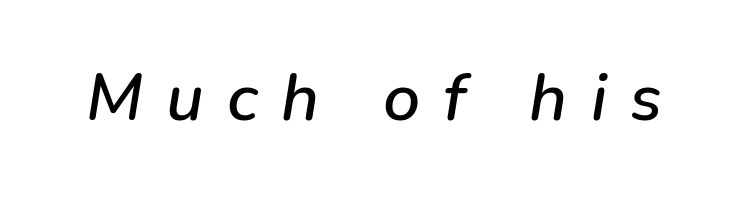
Q: Is the text italic (slanted)? A: Yes, it leans right by about 9 degrees.
Q: Is the text underlined? A: No.
Q: Is the spacing between letters normal or unusually wide? A: Unusually wide.
Q: Width (condensed, normal, or wide)? A: Normal.
Q: Stroke contrast? A: Low.
Q: x-height? A: Medium.
Q: Monospaced? A: No.
